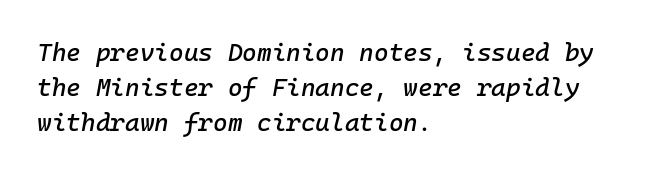
The image shows 25 px text type, italic (leaning right); set left-aligned, normal line spacing (1.41x), normal letter spacing, not underlined.
